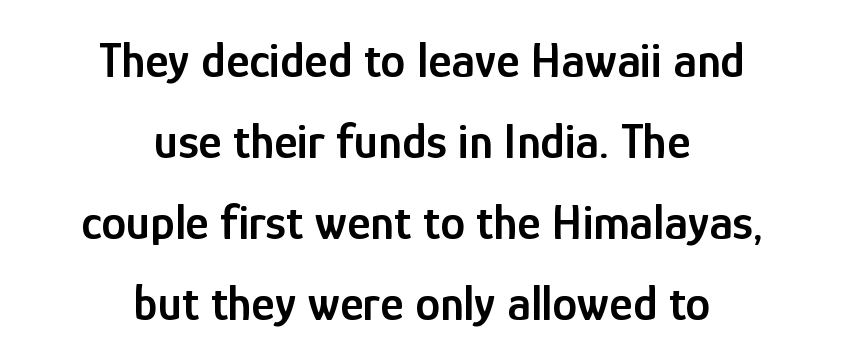
Q: Is the text bold? A: Semi-bold.
Q: Is the text italic (slanted)? A: No, it is upright.
Q: Is the typeface a serif or a sans-serif typeface? A: Sans-serif.
Q: Is the text underlined? A: No.
Q: How is the paragraph aligned? A: Centered.
Q: Is the spacing between letters normal or unusually wide? A: Normal.
Q: Is the spacing between lines tight, normal or loose? A: Normal.
Q: Width (condensed, normal, or wide)? A: Condensed.
Q: Stroke contrast? A: Low.
Q: x-height? A: Medium.
Q: Monospaced? A: No.
